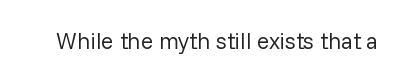
Q: Is the text bold? A: No.
Q: Is the text italic (slanted)? A: No, it is upright.
Q: Is the text underlined? A: No.
Q: Is the spacing between letters normal or unusually wide? A: Normal.
